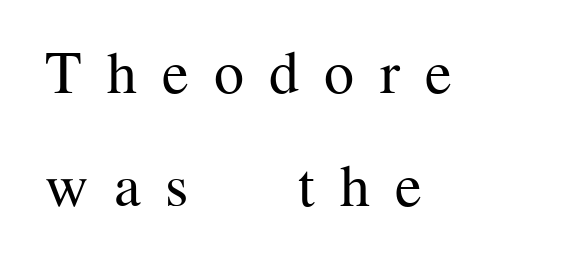
Honestly, there is no underline to notice here at all. Stroke mass is kept to a normal reading level or below. Which margin do the lines hug? The left one — the right edge is uneven. Words appear elongated and porous because spacing is wide. The letters carry serifs — small finishing strokes at the ends of their stems.
